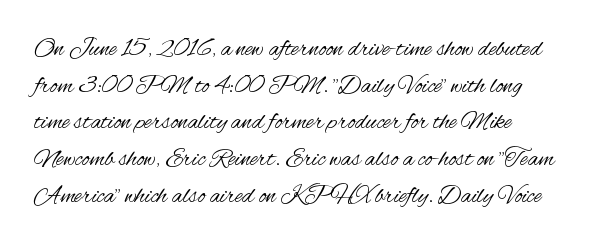
Type without underlining. A quiet, ordinary-to-light weight characterises the typeface. Vertically, the passage feels balanced, rows spaced as you'd expect. Each word holds together tightly as a unit, with standard inter-letter gaps.
